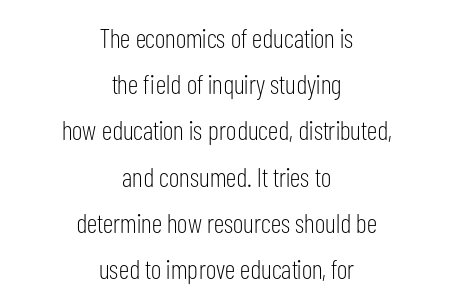
Spacing between characters is what you'd get straight out of the box. The typeface has the unassuming heft of standard copy or less. Casual observation: everything's sitting right in the middle. You can tell it's not italic because the verticals are truly vertical.
